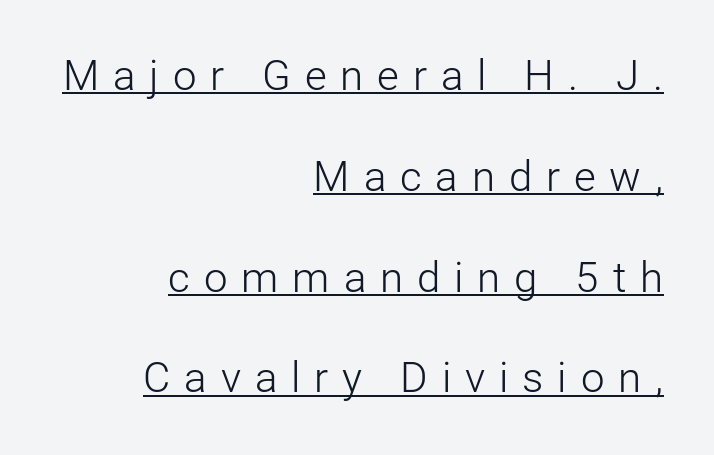
{"serif": "no", "italic": "no", "bold": "no", "weight": "light", "width": "normal", "stroke_contrast": "low", "x_height": "medium", "monospaced": "no", "underline": "yes", "align": "right", "line_spacing": "loose", "line_spacing_ratio": 2.4, "letter_spacing": "wide", "letter_spacing_em": 0.33, "glyph_px": 42}
